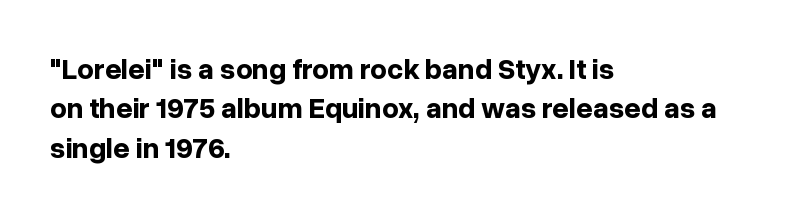
Q: Is the text bold? A: Yes.
Q: Is the text italic (slanted)? A: No, it is upright.
Q: Is the typeface a serif or a sans-serif typeface? A: Sans-serif.
Q: Is the text underlined? A: No.
Q: How is the paragraph aligned? A: Left-aligned.
Q: Is the spacing between letters normal or unusually wide? A: Normal.
Q: Is the spacing between lines tight, normal or loose? A: Normal.
Q: Width (condensed, normal, or wide)? A: Normal.
Q: Stroke contrast? A: Low.
Q: x-height? A: Medium.
Q: Monospaced? A: No.
